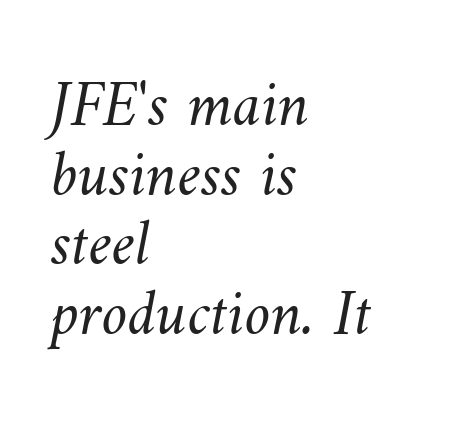
Q: Is the text bold? A: No.
Q: Is the text underlined? A: No.
Q: How is the paragraph aligned? A: Left-aligned.
Q: Is the spacing between letters normal or unusually wide? A: Normal.
Q: Is the spacing between lines tight, normal or loose? A: Tight.
Q: Width (condensed, normal, or wide)? A: Normal.
Q: Stroke contrast? A: Medium.
Q: x-height? A: Small.
Q: Monospaced? A: No.
